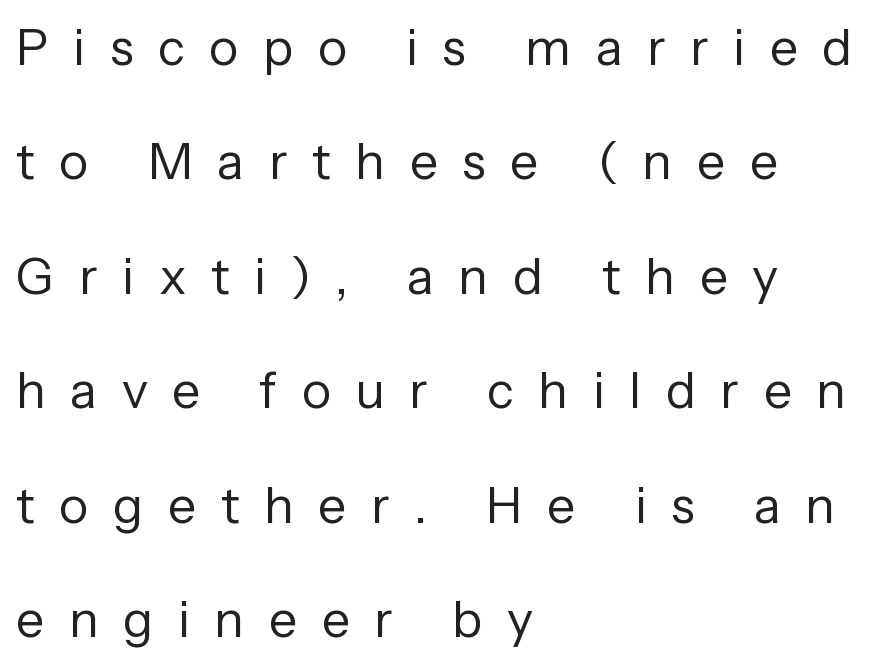
This sample uses a sans-serif face. No heavy texture on the line: the type isn't bold. The setting favours the left margin, as ordinary paragraphs usually do. Posture: upright roman. Clear beneath every line of the passage.
